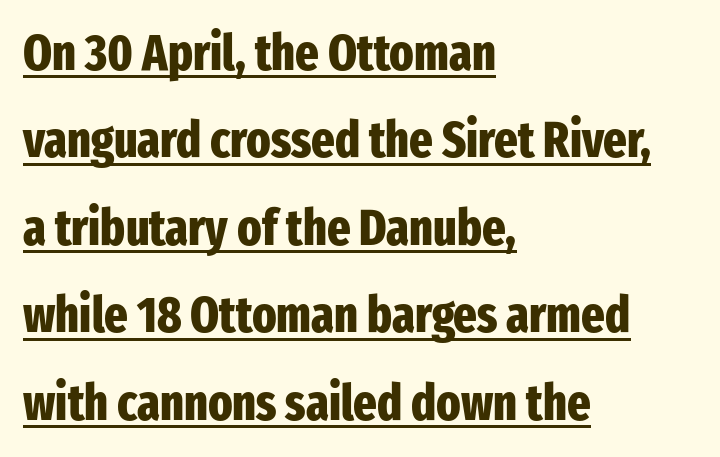
Between one letter and the next there's only the usual sliver of space. The type family on display is of the sans-serif kind. Looks like regular typesetting: each glyph gets only the width it needs. Compared with a centered layout, this one pins lines to the left instead. Decoration check: the copy is underlined. When letters stand straight like this, we call the style roman or upright.
